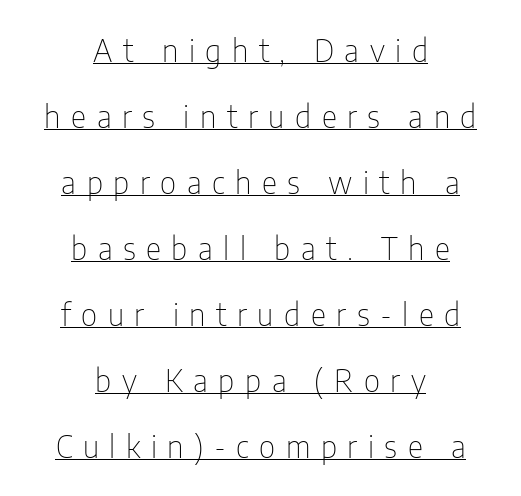
This rendering features underlined lettering. Compared with a typical body face, this is equally light or lighter still. Caption: expanded tracking, letters set apart. Characters remain perfectly vertical along every line. The passage is arranged like a title page — every line centered. Here the designer chose a conventional face with non-uniform glyph widths.
